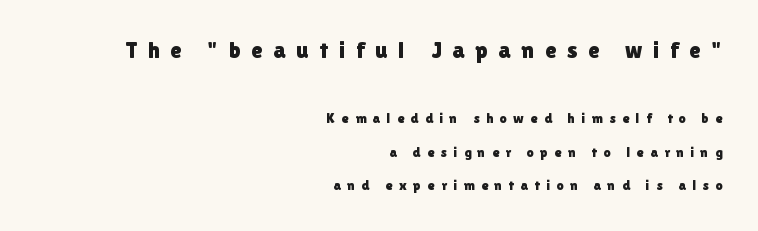
{"italic": "no", "underline": "no", "align": "right", "line_spacing": "loose", "line_spacing_ratio": 2.41, "letter_spacing": "wide", "letter_spacing_em": 0.47, "larger_block": "first", "size_ratio": 1.64, "glyph_px": 23}
